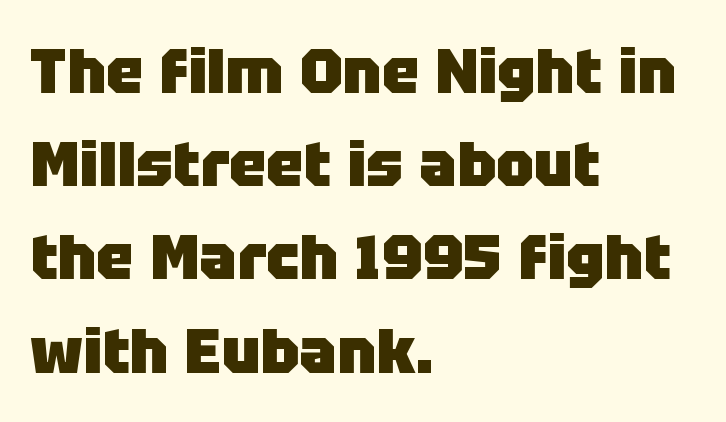
Style check: upright. Serifs: no, the terminals of the letterforms are clean. In terms of letterspacing, this is plain default setting. Looks like regular typesetting: each glyph gets only the width it needs. The string is rendered with underlining switched off.
